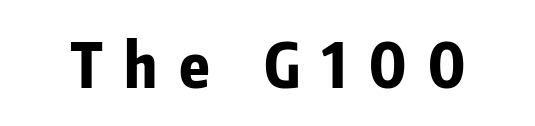
Q: Is the text bold? A: Yes.
Q: Is the text italic (slanted)? A: No, it is upright.
Q: Is the typeface a serif or a sans-serif typeface? A: Sans-serif.
Q: Is the text underlined? A: No.
Q: Is the spacing between letters normal or unusually wide? A: Unusually wide.
Q: Width (condensed, normal, or wide)? A: Condensed.
Q: Stroke contrast? A: Low.
Q: x-height? A: Medium.
Q: Monospaced? A: No.
